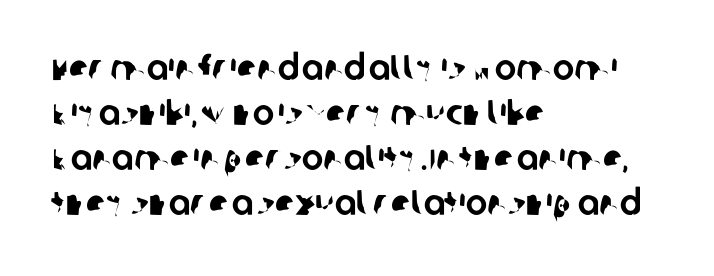
Q: Is the typeface a serif or a sans-serif typeface? A: Sans-serif.
Q: Is the text underlined? A: No.
Q: How is the paragraph aligned? A: Left-aligned.
Q: Is the spacing between letters normal or unusually wide? A: Normal.
Q: Is the spacing between lines tight, normal or loose? A: Normal.
Q: Width (condensed, normal, or wide)? A: Normal.
Q: Stroke contrast? A: Low.
Q: x-height? A: Large.
Q: Monospaced? A: No.
